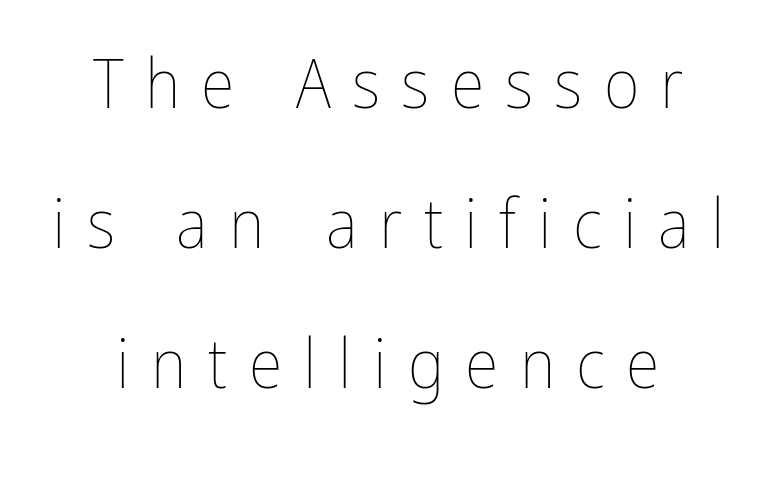
Glyph-to-glyph distance is far greater than everyday printed text. Lines of text with bare space underneath. The font is comparable to plain body text, perhaps lighter. The lines are spread far apart with generous leading. Looks like regular typesetting: each glyph gets only the width it needs.
